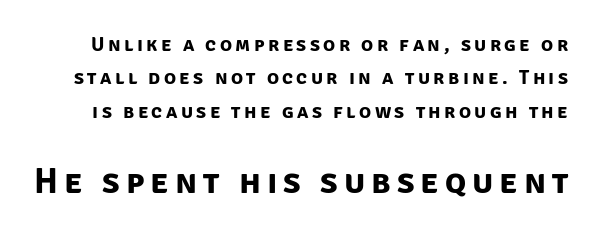
{"serif": "no", "bold": "yes", "weight": "bold", "width": "normal", "stroke_contrast": "low", "x_height": "large", "monospaced": "no", "underline": "no", "line_spacing": "normal", "line_spacing_ratio": 1.67, "larger_block": "second", "size_ratio": 1.75, "glyph_px": 35}
